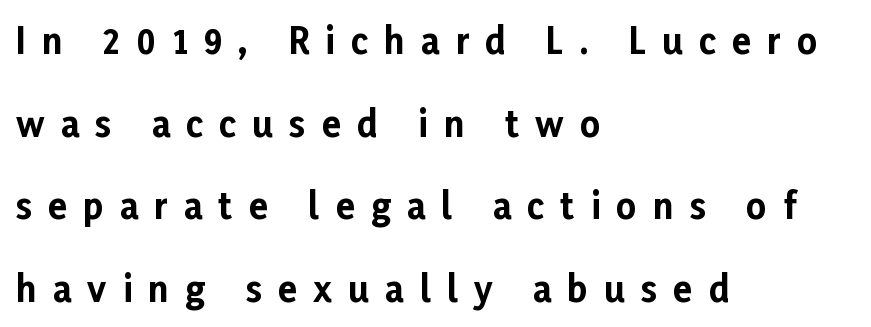
Baseline-to-baseline distance is far greater than the letter height. Tall strokes in this sample are plumb rather than angled. A typesetter would call this proportional, since set widths differ per character. This rendering features lettering with no underline. Bold? Absolutely — the strokes are thick and heavy.
